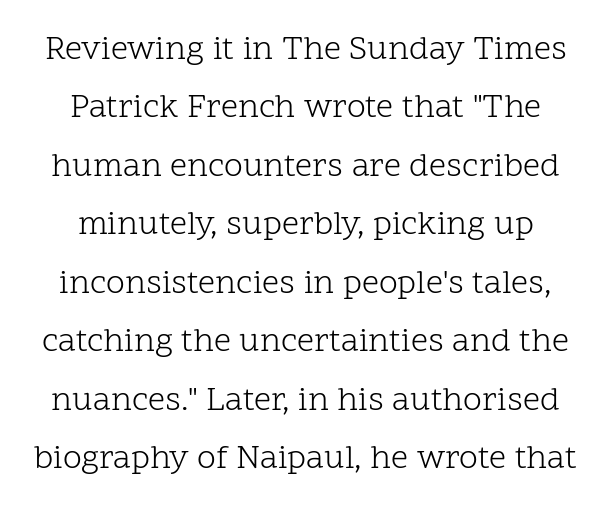
{"serif": "yes", "italic": "no", "bold": "no", "weight": "light", "width": "normal", "stroke_contrast": "low", "x_height": "medium", "monospaced": "no", "underline": "no", "align": "center", "line_spacing_ratio": 1.72, "letter_spacing": "normal", "letter_spacing_em": 0.0, "glyph_px": 34}
